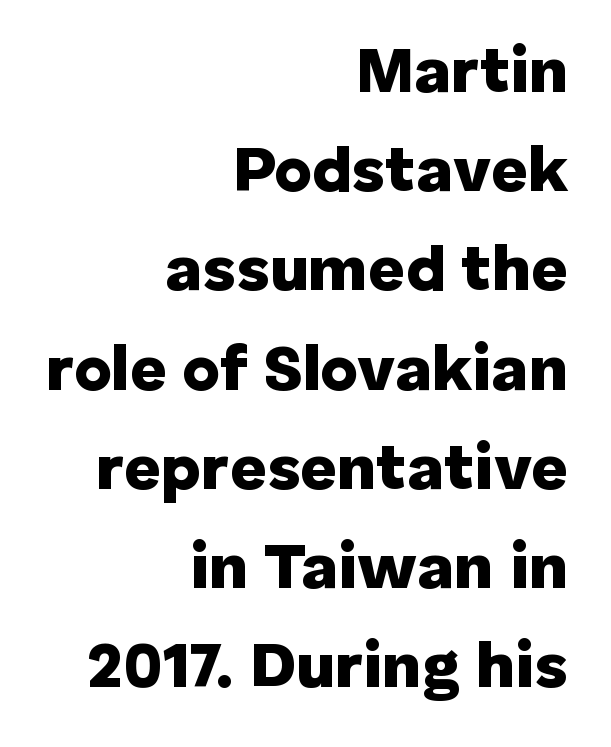
The image shows 64 px heavy sans-serif type, upright; set right-aligned, normal line spacing (1.55x), normal letter spacing, not underlined; low stroke contrast and a medium x-height.
